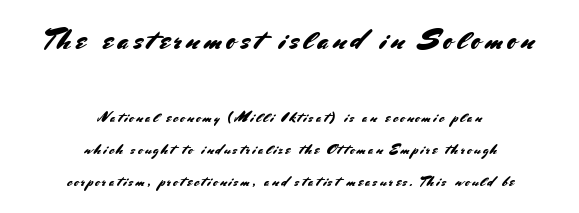
The image shows 28 px sans-serif type; set centered, loose line spacing (2.29x), not underlined; the first (top) block is 2.0x larger; medium stroke contrast and a small x-height.
